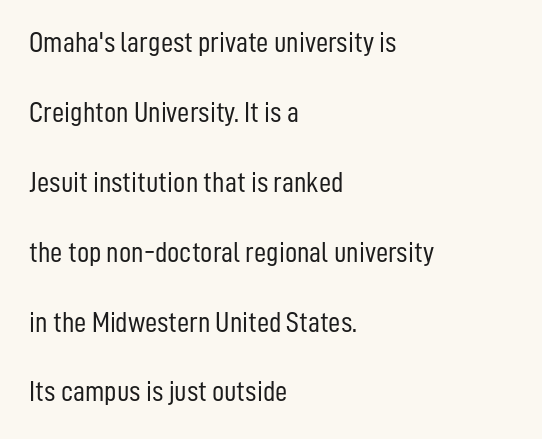
The text was rendered using a sans face with plain stroke endings. Observe the ordinary spacing: letters are neighbours, not strangers. Italic? Not at all — the glyphs are vertical. Quick note: underline off. Horizontal bands of white between lines are thick stripes.
